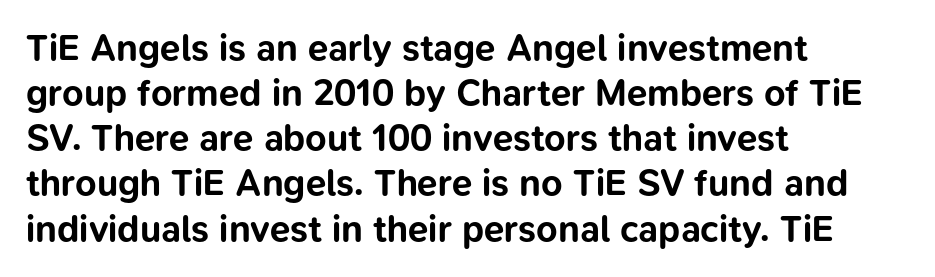
The image shows 37 px bold sans-serif type, upright; set left-aligned, line spacing 1.22x, normal letter spacing, not underlined; low stroke contrast and a medium x-height.
